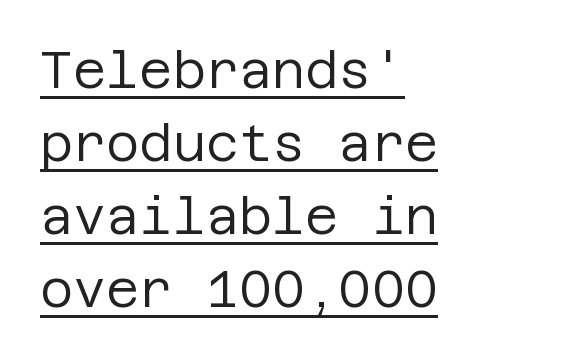
The image shows 51 px regular-weight sans-serif type, upright; set left-aligned, normal line spacing (1.43x), normal letter spacing, underlined; low stroke contrast and a large x-height.
